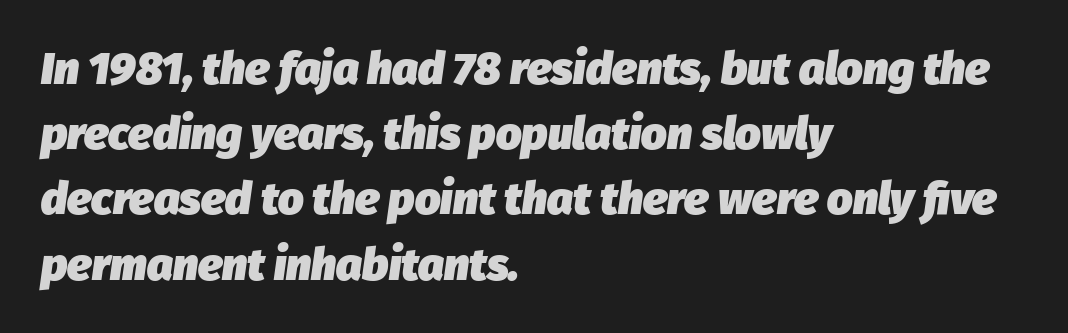
The image shows 45 px heavy type, italic (leaning right); set left-aligned, normal line spacing (1.45x), normal letter spacing, not underlined; low stroke contrast and a medium x-height.
